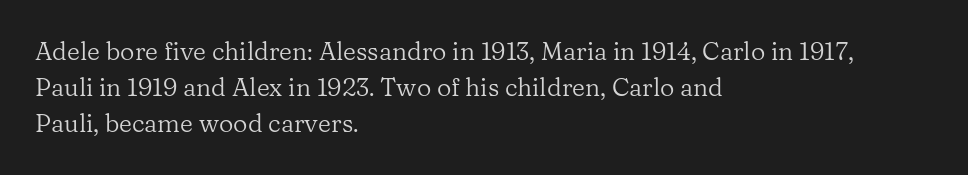
{"italic": "no", "bold": "no", "underline": "no", "align": "left", "line_spacing": "normal", "line_spacing_ratio": 1.45, "letter_spacing": "normal", "letter_spacing_em": 0.0, "glyph_px": 25}
